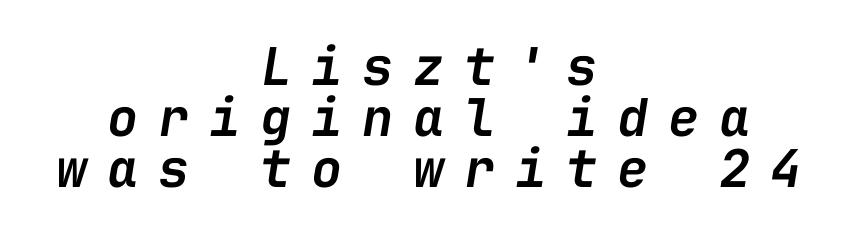
Every character here occupies the same horizontal width, giving the sample a typewriter-like rhythm. An italicized treatment has been applied to the whole sample. Rule under the text: the space is simply empty. The lines are packed closely together with very little leading. A typesetter would call this heavily tracked-out type.
